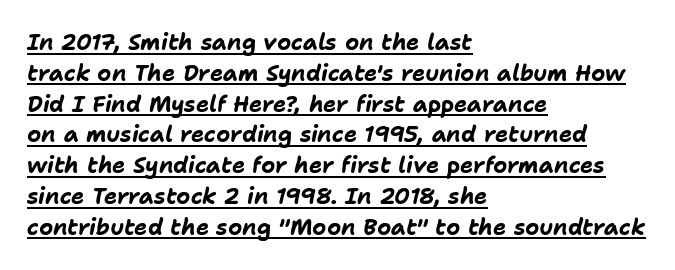
Is the type slanted? Yes — the strokes lean at a clear angle. The space between consecutive lines is moderate. Here the glyphs are tracked normally, forming tight word shapes. A typographer would call this underscored text.
